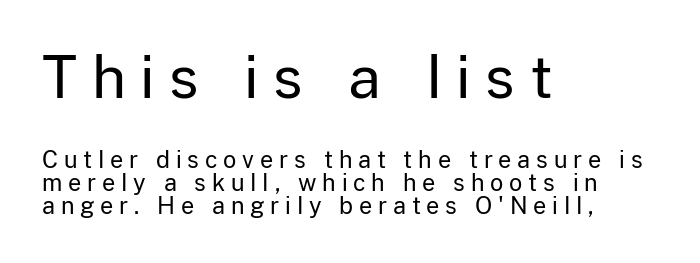
The image shows 58 px regular-weight sans-serif type, upright; set left-aligned, tight line spacing (1.0x), unusually wide letter spacing (+0.25 em), not underlined; the first (top) block is 2.52x larger; low stroke contrast and a medium x-height.
